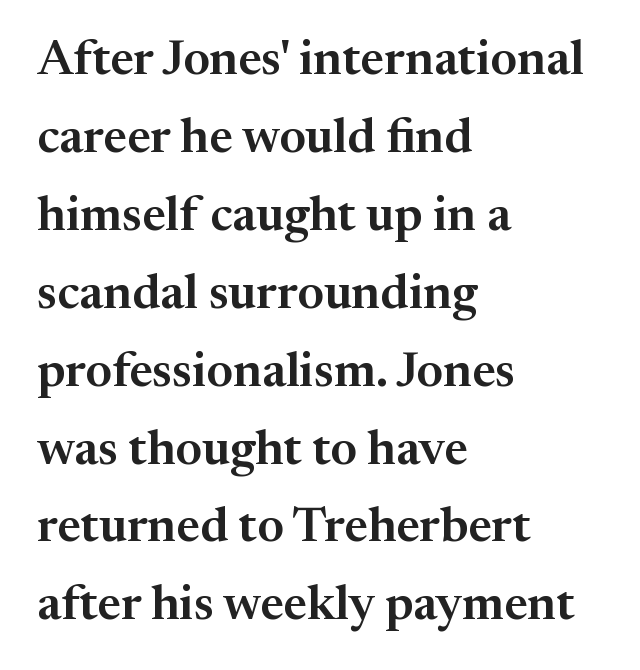
The image shows 49 px serif type, upright; set left-aligned, normal line spacing (1.59x), normal letter spacing, not underlined; medium stroke contrast and a medium x-height.
